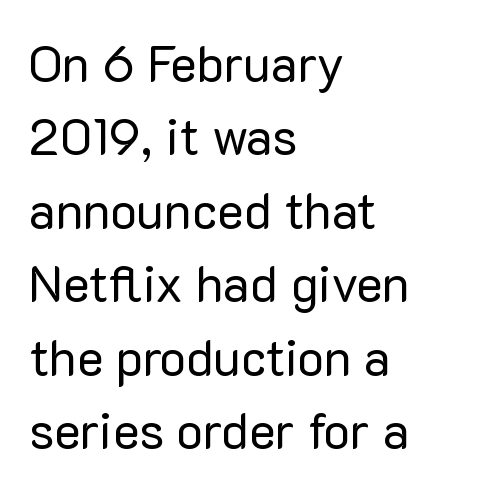
{"serif": "no", "italic": "no", "bold": "no", "weight": "regular", "width": "normal", "stroke_contrast": "low", "x_height": "medium", "monospaced": "no", "underline": "no", "align": "left", "line_spacing": "normal", "line_spacing_ratio": 1.47, "letter_spacing": "normal", "letter_spacing_em": 0.0, "glyph_px": 50}
